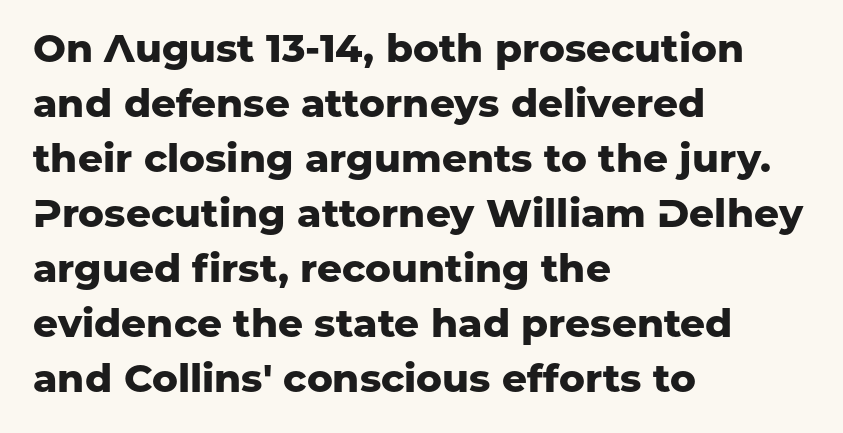
Q: Is the text bold? A: Yes.
Q: Is the text italic (slanted)? A: No, it is upright.
Q: Is the typeface a serif or a sans-serif typeface? A: Sans-serif.
Q: Is the text underlined? A: No.
Q: How is the paragraph aligned? A: Left-aligned.
Q: Is the spacing between letters normal or unusually wide? A: Normal.
Q: Is the spacing between lines tight, normal or loose? A: Normal.
Q: Width (condensed, normal, or wide)? A: Normal.
Q: Stroke contrast? A: Low.
Q: x-height? A: Medium.
Q: Monospaced? A: No.
